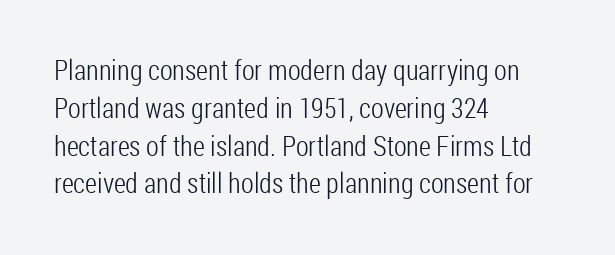
{"serif": "no", "italic": "no", "bold": "no", "weight": "light", "width": "condensed", "stroke_contrast": "low", "x_height": "medium", "monospaced": "no", "underline": "no", "align": "left", "line_spacing": "normal", "line_spacing_ratio": 1.35, "letter_spacing": "normal", "letter_spacing_em": 0.0, "glyph_px": 28}
